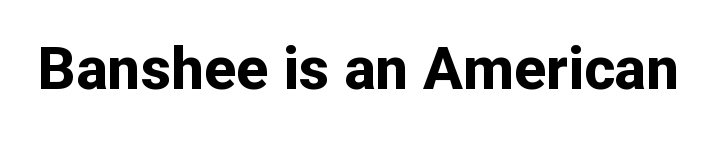
{"serif": "no", "italic": "no", "bold": "yes", "weight": "bold", "width": "normal", "stroke_contrast": "low", "x_height": "medium", "monospaced": "no", "underline": "no", "letter_spacing": "normal", "letter_spacing_em": 0.0, "glyph_px": 59}
